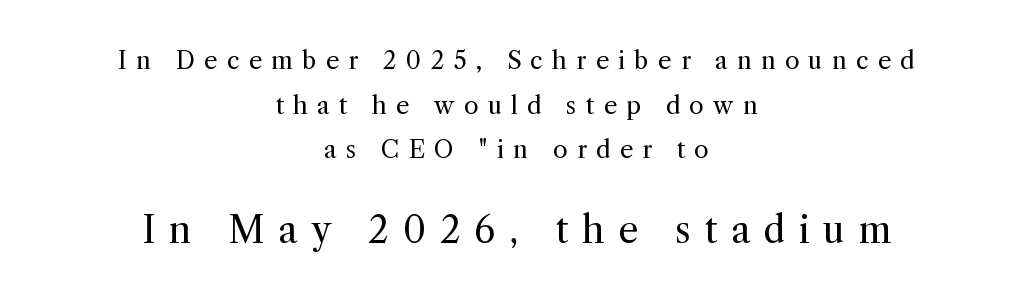
The font is comparable to plain body text, perhaps lighter. Here the designer chose a conventional face with non-uniform glyph widths. Is this a sans? No — the strokes have serifs. If you squint, the bottom block still reads clearly — it's the larger of the two. A centered setting, common on invitations and titles, is used for this passage. Words appear elongated and porous because spacing is wide.
